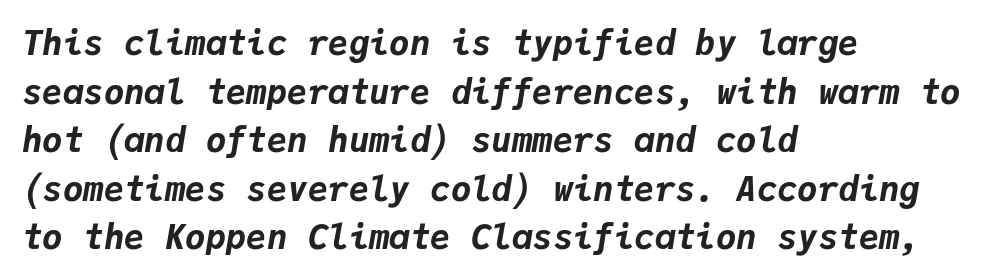
The letters are slanted; this is an italic face. Notice how thick the strokes are: this is what a full bold looks like. Words appear dense and cohesive because spacing is normal. The paragraph has a hard left edge and a soft right edge. These lines are rendered in a fixed-pitch font. Rule under the text: the space is simply empty.
